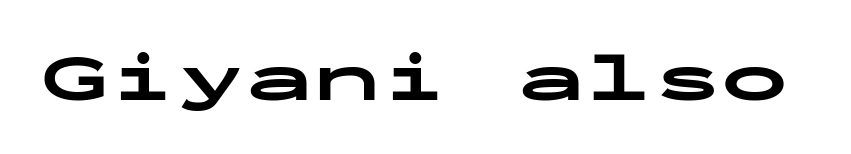
{"serif": "no", "italic": "no", "bold": "yes", "weight": "bold", "width": "wide", "stroke_contrast": "low", "x_height": "medium", "monospaced": "yes", "underline": "no", "letter_spacing": "normal", "letter_spacing_em": 0.0, "glyph_px": 68}
